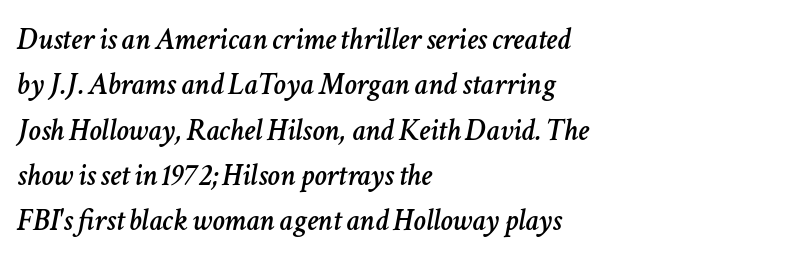
Rendered with sloped, italic letterforms. Only glyphs here, with clear space below each row. In terms of letterspacing, this is plain default setting. Horizontal bands of white between lines are of average thickness.
